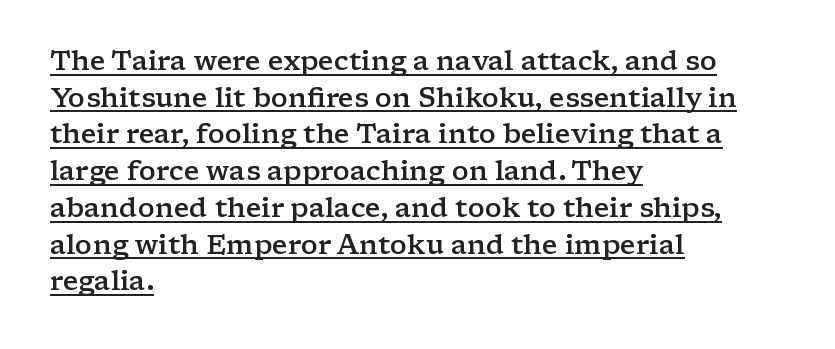
{"italic": "no", "bold": "semi", "underline": "yes", "align": "left", "line_spacing": "normal", "line_spacing_ratio": 1.36, "letter_spacing": "normal", "letter_spacing_em": 0.0, "glyph_px": 27}
